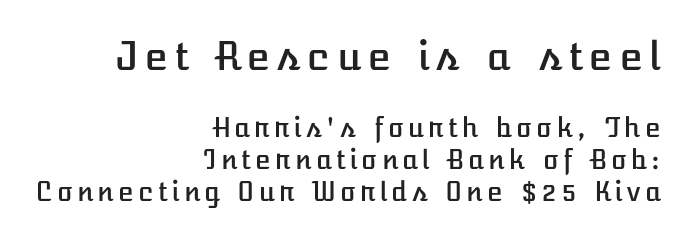
Is the block centered? No — it sits flush against the right margin. The designer gave the opening block more size than the closing block. Every character sits straight up, as roman type does. A bare baseline throughout the passage.
